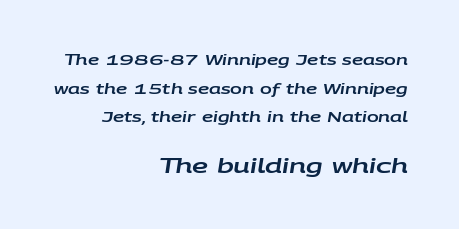
{"italic": "yes", "lean": "right", "slant_degrees": 9, "underline": "no", "align": "right", "line_spacing": "loose", "line_spacing_ratio": 2.04, "letter_spacing": "normal", "letter_spacing_em": 0.0, "larger_block": "second", "size_ratio": 1.43, "glyph_px": 20}
